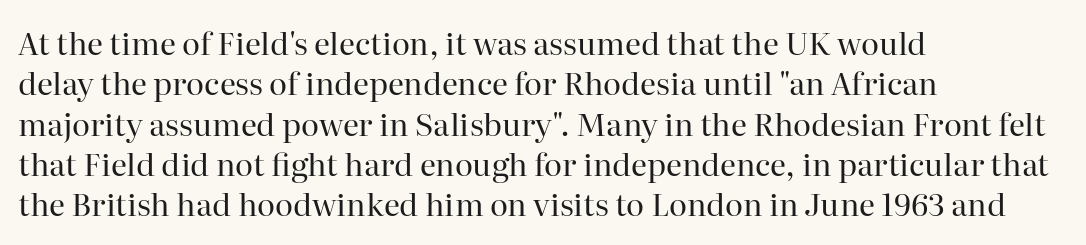
Q: Is the text bold? A: No.
Q: Is the text italic (slanted)? A: No, it is upright.
Q: Is the typeface a serif or a sans-serif typeface? A: Serif.
Q: Is the text underlined? A: No.
Q: How is the paragraph aligned? A: Left-aligned.
Q: Is the spacing between letters normal or unusually wide? A: Normal.
Q: Is the spacing between lines tight, normal or loose? A: Normal.
Q: Width (condensed, normal, or wide)? A: Normal.
Q: Stroke contrast? A: High.
Q: x-height? A: Medium.
Q: Monospaced? A: No.
